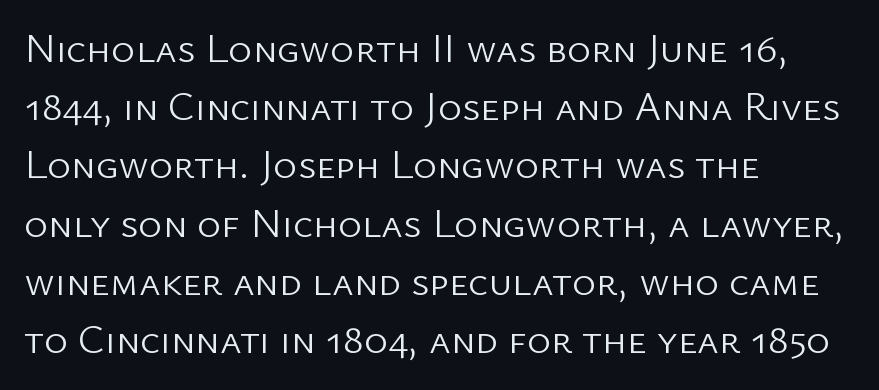
{"serif": "no", "italic": "no", "bold": "no", "weight": "light", "width": "normal", "stroke_contrast": "low", "x_height": "medium", "monospaced": "no", "underline": "no", "align": "left", "line_spacing": "normal", "line_spacing_ratio": 1.42, "letter_spacing": "normal", "letter_spacing_em": 0.0, "glyph_px": 41}
